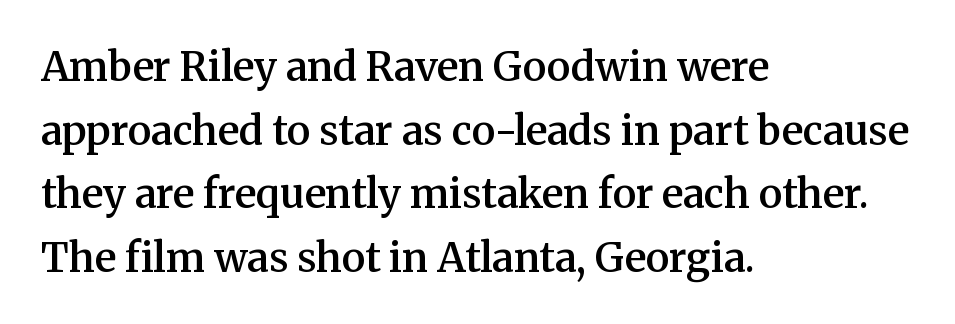
Normally led — the rows are evenly, conventionally spaced. Is there any slant? The stems are plumb. The gap between lines stays unmarked. Think of a printed novel: that variable character pitch is what you see here. What kind of face is this? One with serifs. Where is the straight margin? On the left.
